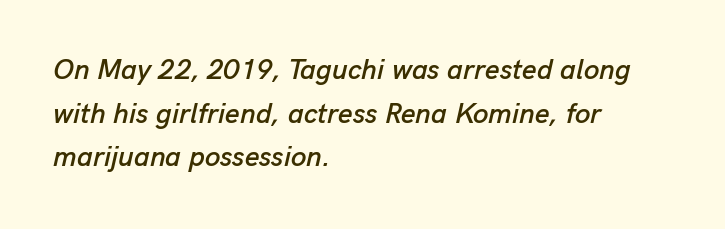
{"italic": "yes", "lean": "right", "slant_degrees": 13, "width": "normal", "stroke_contrast": "low", "x_height": "medium", "monospaced": "no", "underline": "no", "align": "left", "line_spacing": "normal", "line_spacing_ratio": 1.56, "letter_spacing": "normal", "letter_spacing_em": 0.0, "glyph_px": 28}
